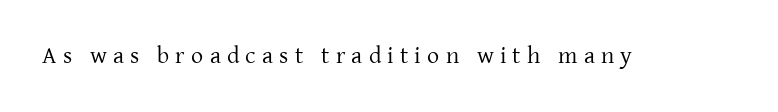
The image shows 24 px text type, upright; set unusually wide letter spacing (+0.26 em), not underlined.
